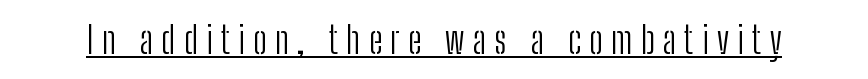
No chunkiness to these letters — they're not bold. The letters carry no serifs — their stems end cleanly without finishing strokes. Spacing between characters has been opened up far beyond the box default. These lines are rendered in a variable-pitch font. Characters remain perfectly vertical along every line. The lettering is marked with a stroke running underneath it.
